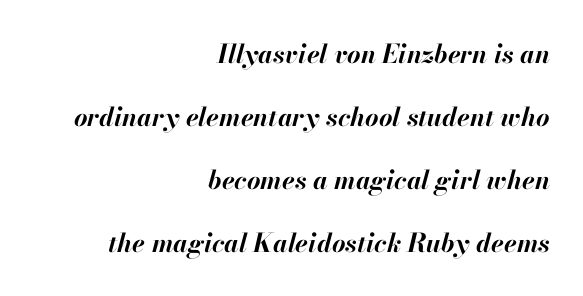
The image shows 26 px bold type, italic (leaning right); set right-aligned, loose line spacing (2.42x), normal letter spacing, not underlined.
